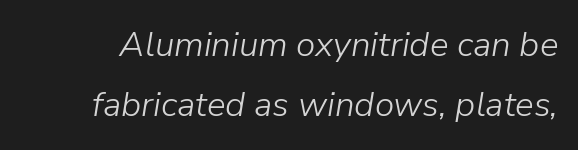
A typesetter would mark this as italic. The line texture is even and compact thanks to regular tracking. The face looks like a standard text weight, possibly lighter. Spacing verdict: proportional, widths tailored to each character. The space beneath each line is pristine and unruled.
